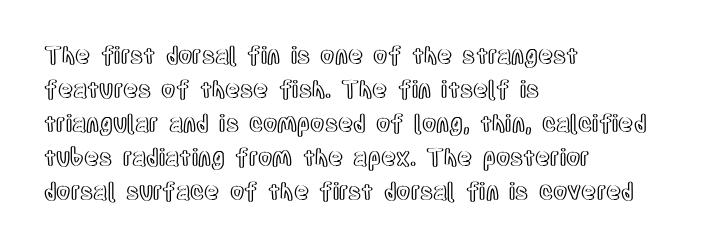
The image shows 23 px text type, upright; set left-aligned, normal line spacing (1.48x), normal letter spacing, not underlined.
